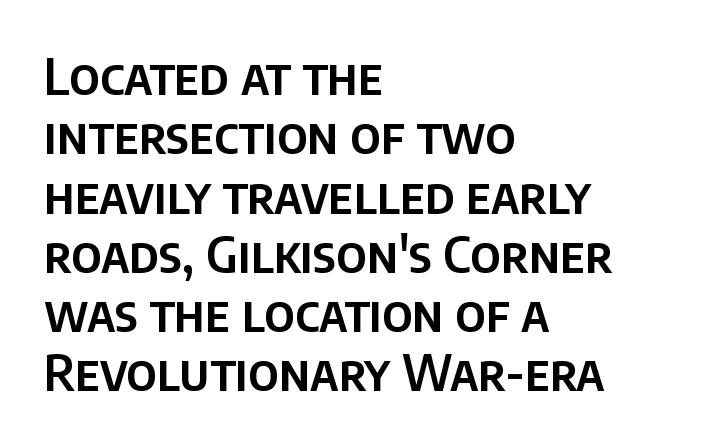
The image shows 49 px sans-serif type, upright; set left-aligned, line spacing 1.21x, normal letter spacing, not underlined; low stroke contrast and a large x-height.
